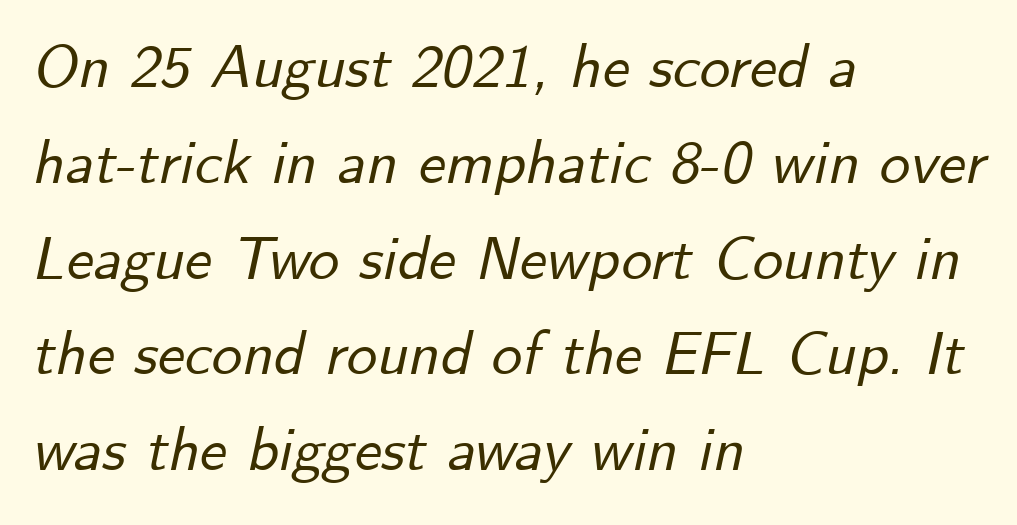
The image shows 61 px text type, italic (leaning right); set left-aligned, normal line spacing (1.57x), normal letter spacing, not underlined; low stroke contrast and a small x-height.
